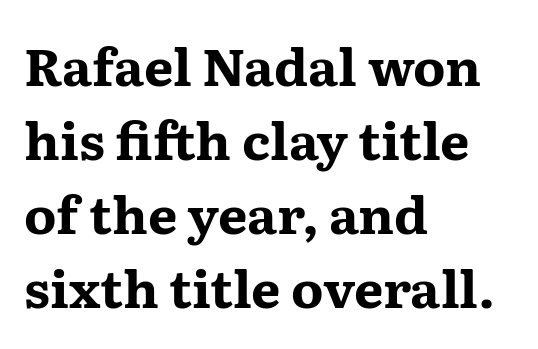
The string is rendered with underlining switched off. Regular leading. Varying glyph widths throughout — classic text-font behaviour. This rendering leaves character spacing at its baseline value.
